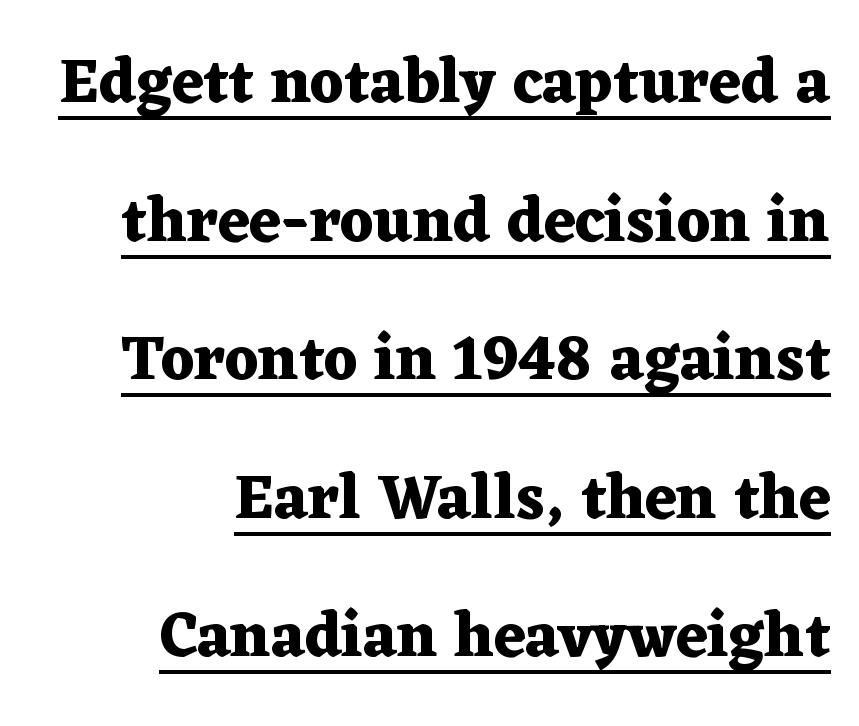
Q: Is the text bold? A: Yes.
Q: Is the text italic (slanted)? A: No, it is upright.
Q: Is the typeface a serif or a sans-serif typeface? A: Serif.
Q: Is the text underlined? A: Yes.
Q: How is the paragraph aligned? A: Right-aligned.
Q: Is the spacing between letters normal or unusually wide? A: Normal.
Q: Is the spacing between lines tight, normal or loose? A: Loose.
Q: Width (condensed, normal, or wide)? A: Wide.
Q: Stroke contrast? A: Medium.
Q: x-height? A: Medium.
Q: Monospaced? A: No.
